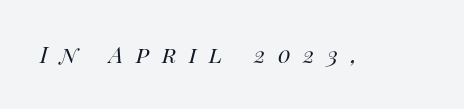
{"italic": "yes", "lean": "right", "slant_degrees": 14, "bold": "no", "weight": "regular", "width": "normal", "stroke_contrast": "high", "x_height": "large", "monospaced": "no", "underline": "no", "letter_spacing": "wide", "letter_spacing_em": 0.45, "glyph_px": 28}
